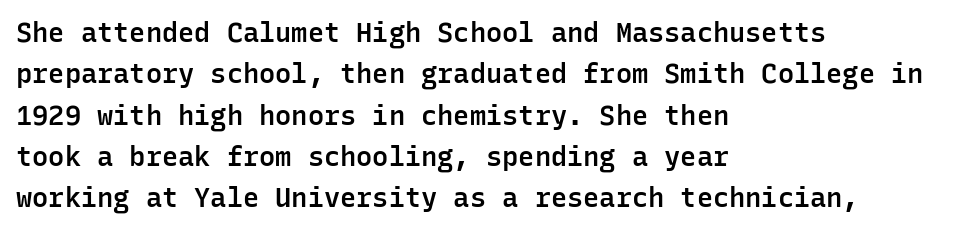
A student would call this left alignment; a typographer would say flush left, rag right. Line spacing here is normal. Tracking value appears to be zero — textbook default spacing. A typesetter would mark this as roman, not italic. Each glyph is drawn with semibold strokes, heavier than normal yet not fully bold. The strip under each line holds only bare page.
